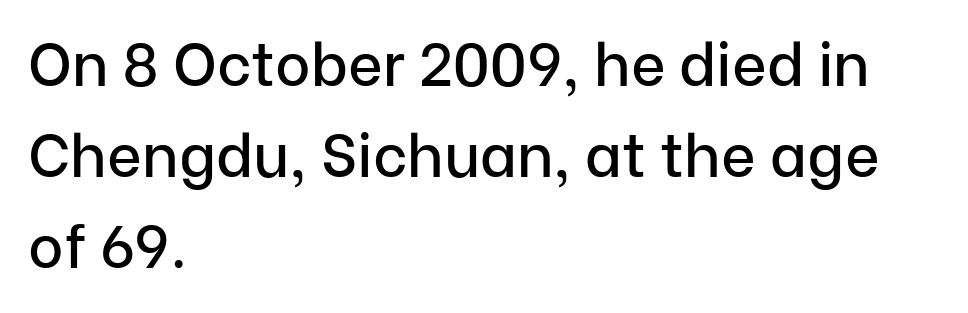
Nobody touched the tracking dial on this one. Unlike italic type, these characters show no tilt at all. Does the type have serifs? No, each stem ends abruptly. Note the varied advance widths — an 'i' is clearly narrower than an 'm'. This sample is left-justified, so line endings fall wherever the words run out.
